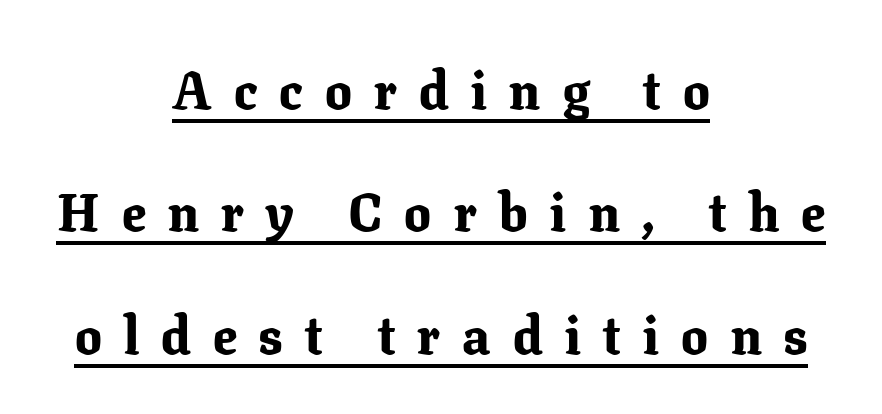
The image shows 53 px bold serif type, upright; set centered, loose line spacing (2.31x), unusually wide letter spacing (+0.42 em), underlined; low stroke contrast and a medium x-height.
